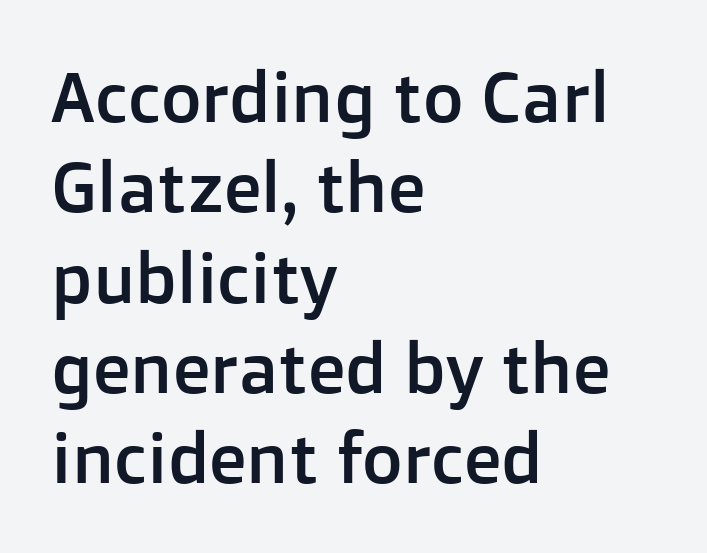
Baseline-to-baseline distance is the conventional proportion of letter height. The rendering uses natural spacing where letterforms have individual widths. No feet cap the strokes, marking this as sans-serif type. The passage shown has conventional tracking throughout.
